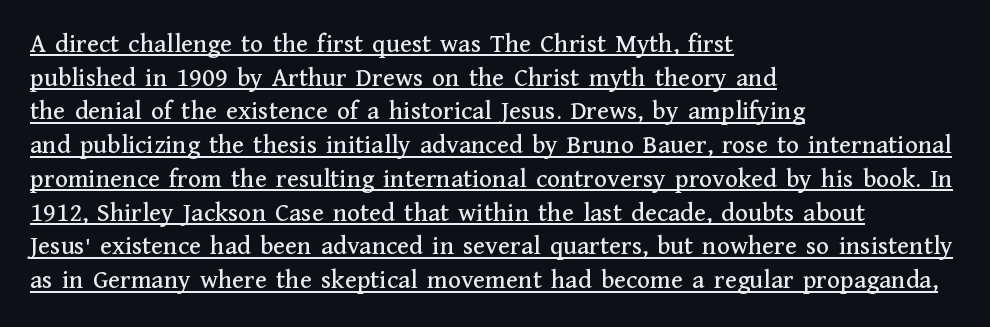
{"italic": "no", "underline": "yes", "align": "left", "line_spacing": "normal", "line_spacing_ratio": 1.25, "letter_spacing": "normal", "letter_spacing_em": 0.0, "glyph_px": 27}
